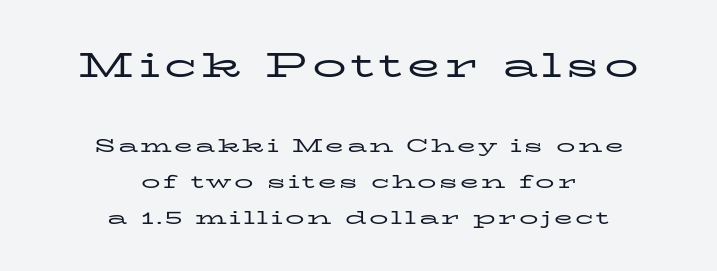
The image shows 34 px regular-weight, wide serif type, upright; set centered, loose line spacing (1.9x), not underlined; the first (top) block is 1.79x larger; low stroke contrast and a medium x-height.
